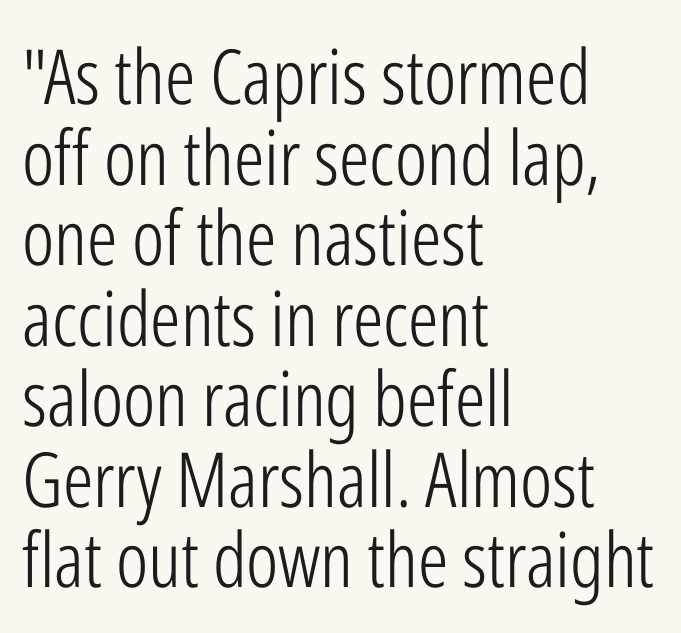
{"serif": "no", "italic": "no", "bold": "no", "weight": "light", "width": "condensed", "stroke_contrast": "low", "x_height": "medium", "monospaced": "no", "underline": "no", "align": "left", "line_spacing": "tight", "line_spacing_ratio": 1.06, "letter_spacing": "normal", "letter_spacing_em": 0.0, "glyph_px": 76}
